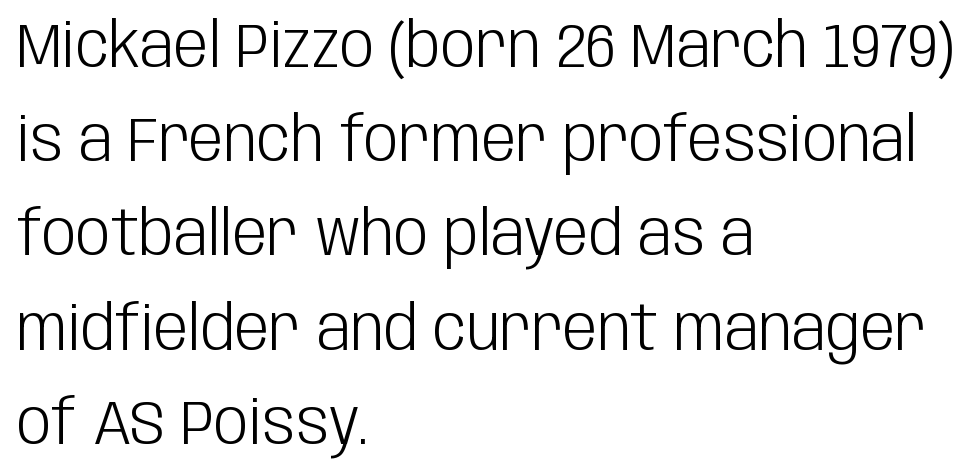
The line-height multiplier appears to be the usual default. The passage shown is typed in a proportional face where columns would drift. Spacing between characters is what you'd get straight out of the box. Serif or sans? Sans — the stroke terminals are bare. The compositor pushed each line to the left boundary. Check under the words: just untouched page.
